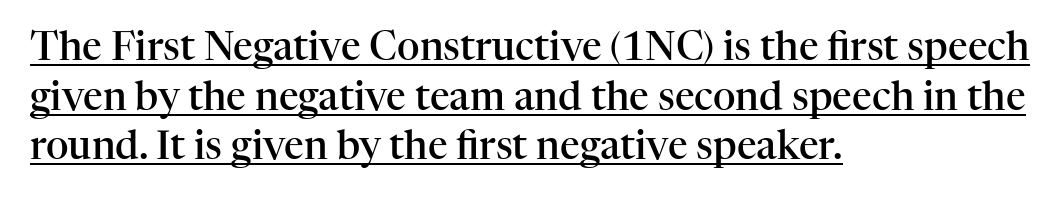
Typographic density is moderately raised because the face is semibold. Here the designer chose a conventional face with non-uniform glyph widths. Whoever set this chose a conventional vertical rhythm. Quick note: not italic, upright. The face used here is rendered with its standard letterfit.
